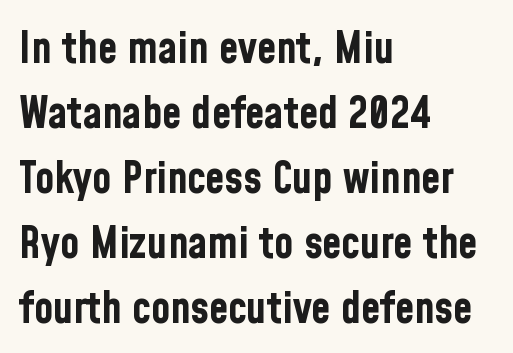
Is this a fixed-width face? No — the glyphs have proportional, varying widths. If you drew a ruler down the left edge, every line would touch it. Characters follow at the spacing the type designer built in. This rendering features lettering with no underline.
